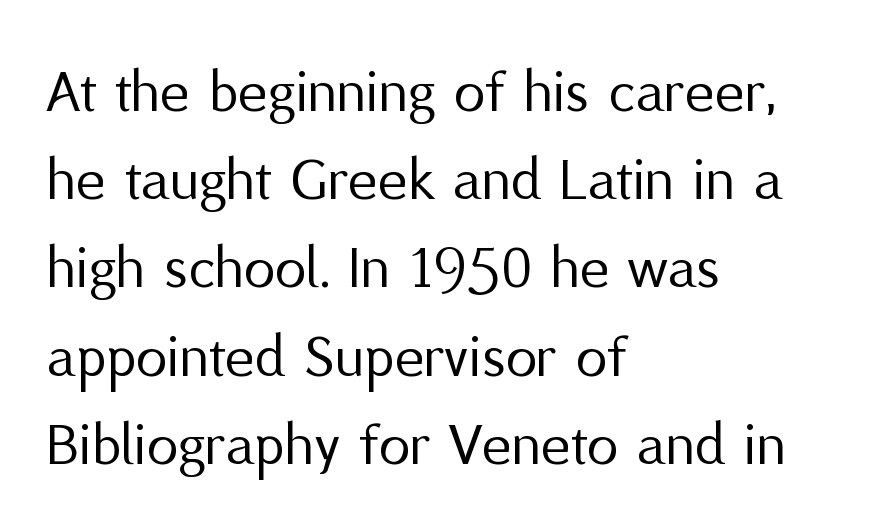
The space between consecutive lines is moderate. These lines were composed using upright roman letters. Stroke terminals: plain, sans-serif. Left-aligned paragraph, ragged on the right.
